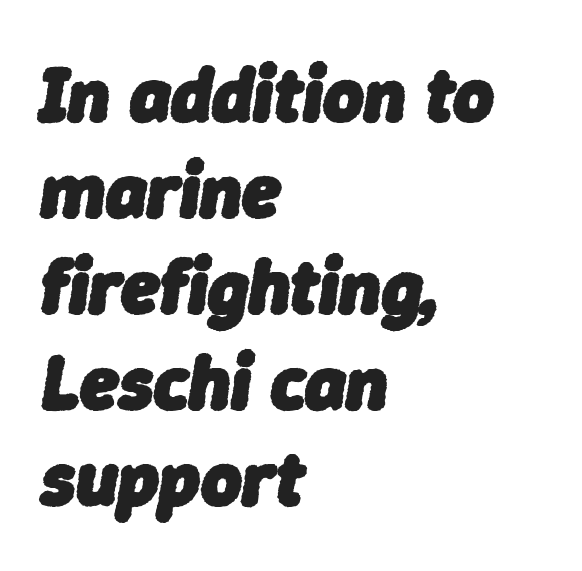
Q: Is the text bold? A: Yes.
Q: Is the text italic (slanted)? A: Yes, it leans right by about 9 degrees.
Q: Is the text underlined? A: No.
Q: How is the paragraph aligned? A: Left-aligned.
Q: Is the spacing between letters normal or unusually wide? A: Normal.
Q: Width (condensed, normal, or wide)? A: Normal.
Q: Stroke contrast? A: Low.
Q: x-height? A: Medium.
Q: Monospaced? A: No.
